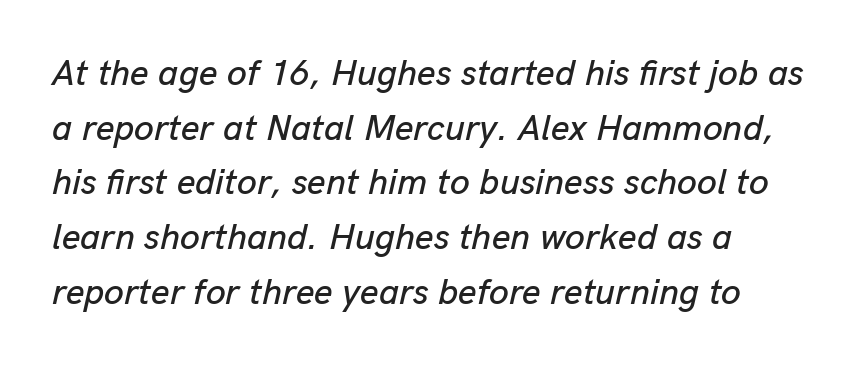
The image shows 36 px text type, italic (leaning right); set normal line spacing (1.52x), normal letter spacing, not underlined; low stroke contrast and a medium x-height.
